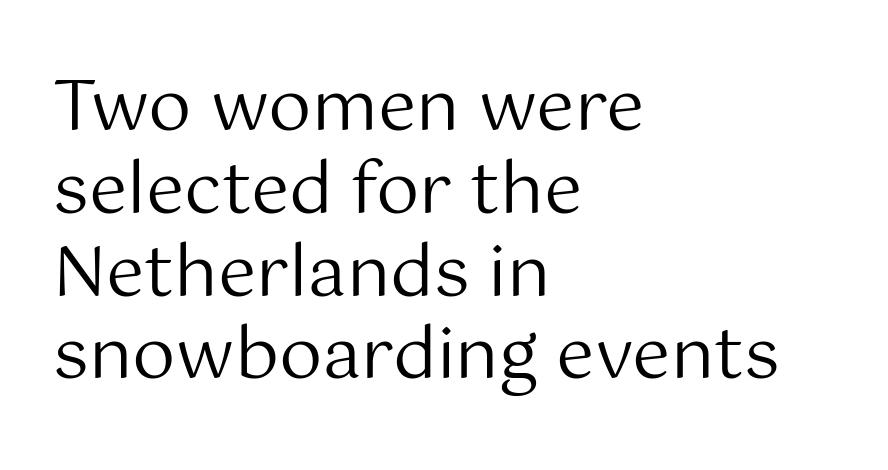
{"serif": "no", "italic": "no", "bold": "no", "weight": "regular", "width": "normal", "stroke_contrast": "medium", "x_height": "medium", "monospaced": "no", "underline": "no", "align": "left", "line_spacing_ratio": 1.2, "letter_spacing": "normal", "letter_spacing_em": 0.0, "glyph_px": 69}
